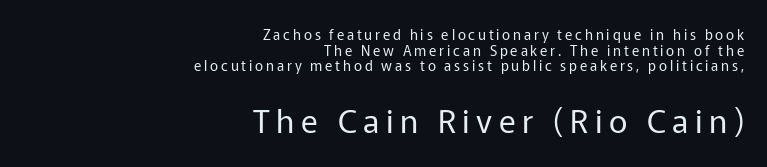
The image shows 32 px regular-weight sans-serif type, upright; set right-aligned, tight line spacing (1.11x), unusually wide letter spacing (+0.2 em), not underlined; the second (bottom) block is 2.29x larger; low stroke contrast and a medium x-height.
